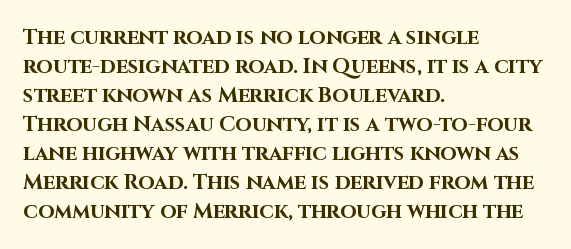
The lines are quadded left. These lines keep a tight, regular rhythm from letter to letter. The gap between lines stays unmarked. It's the straight-up-and-down kind of type. The rendering uses a moderate line-height, typical for paragraphs. Pretty heavy lettering here — definitely bold.
